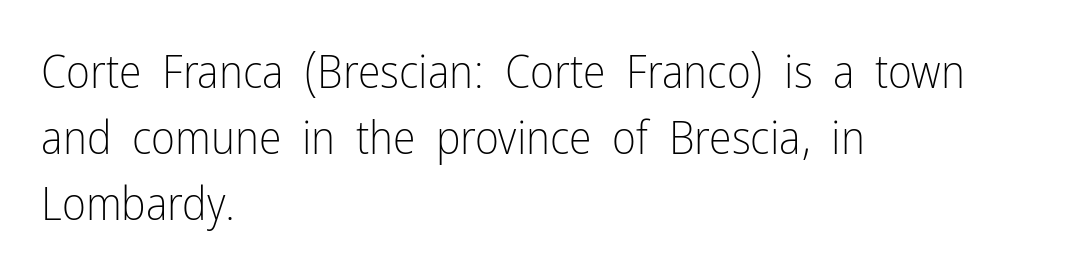
The image shows 46 px light, condensed sans-serif type, upright; set left-aligned, normal line spacing (1.43x), normal letter spacing, not underlined; low stroke contrast and a medium x-height.
